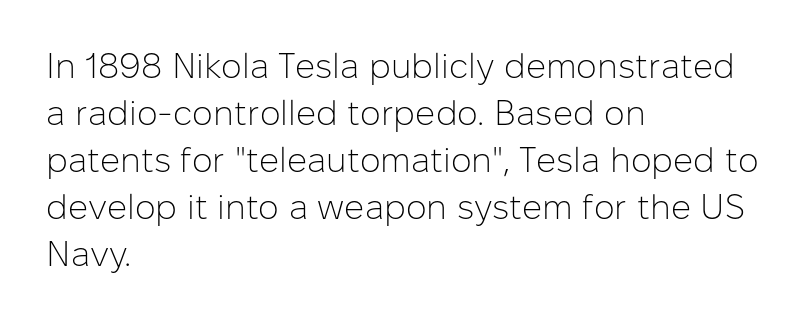
Q: Is the text bold? A: No.
Q: Is the text italic (slanted)? A: No, it is upright.
Q: Is the typeface a serif or a sans-serif typeface? A: Sans-serif.
Q: Is the text underlined? A: No.
Q: How is the paragraph aligned? A: Left-aligned.
Q: Is the spacing between letters normal or unusually wide? A: Normal.
Q: Is the spacing between lines tight, normal or loose? A: Normal.
Q: Width (condensed, normal, or wide)? A: Normal.
Q: Stroke contrast? A: Low.
Q: x-height? A: Medium.
Q: Monospaced? A: No.
